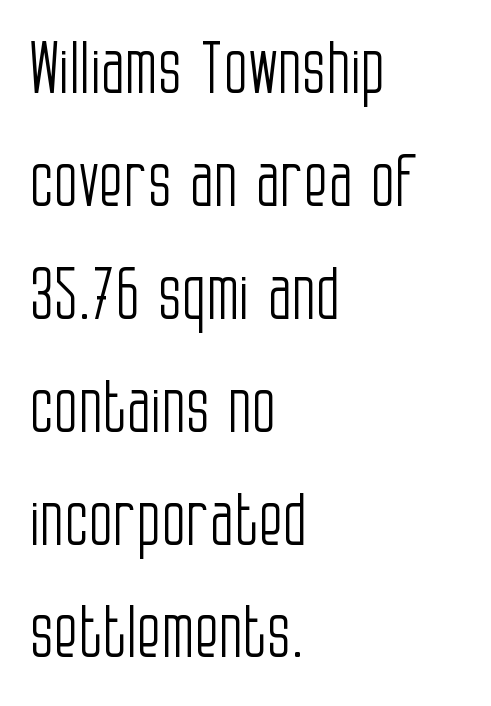
Q: Is the text bold? A: No.
Q: Is the text italic (slanted)? A: No, it is upright.
Q: Is the typeface a serif or a sans-serif typeface? A: Sans-serif.
Q: Is the text underlined? A: No.
Q: How is the paragraph aligned? A: Left-aligned.
Q: Is the spacing between letters normal or unusually wide? A: Normal.
Q: Is the spacing between lines tight, normal or loose? A: Normal.
Q: Width (condensed, normal, or wide)? A: Condensed.
Q: Stroke contrast? A: Low.
Q: x-height? A: Large.
Q: Monospaced? A: No.
